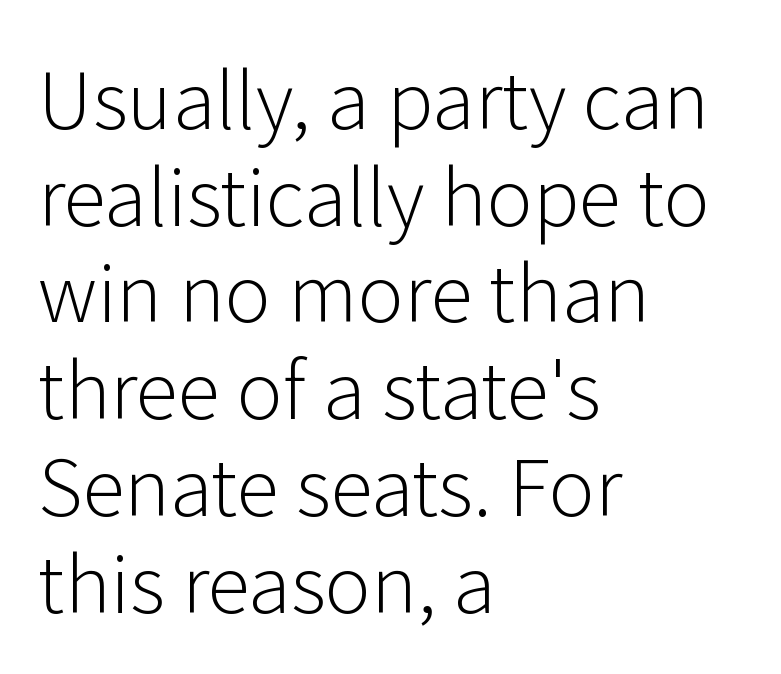
The image shows 78 px light sans-serif type, upright; set left-aligned, line spacing 1.24x, normal letter spacing, not underlined; low stroke contrast and a medium x-height.
